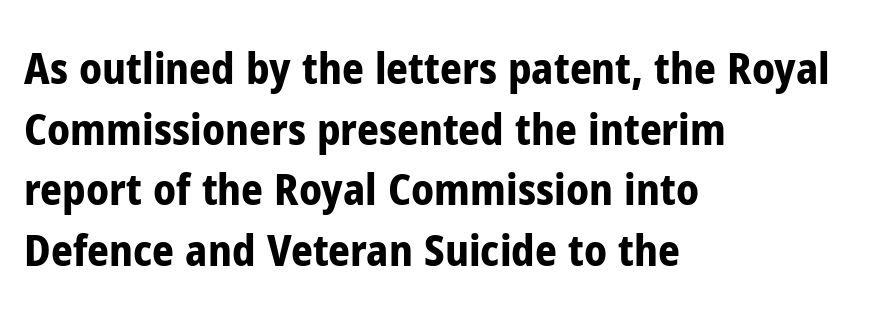
The axis of the letterforms is exactly vertical. Does extra space separate the letters? No, they use regular spacing. Pretty heavy lettering here — definitely bold. Alignment: flush left. Notice how descenders clear the ascenders below comfortably — that's standard leading. The words here are not underlined.
